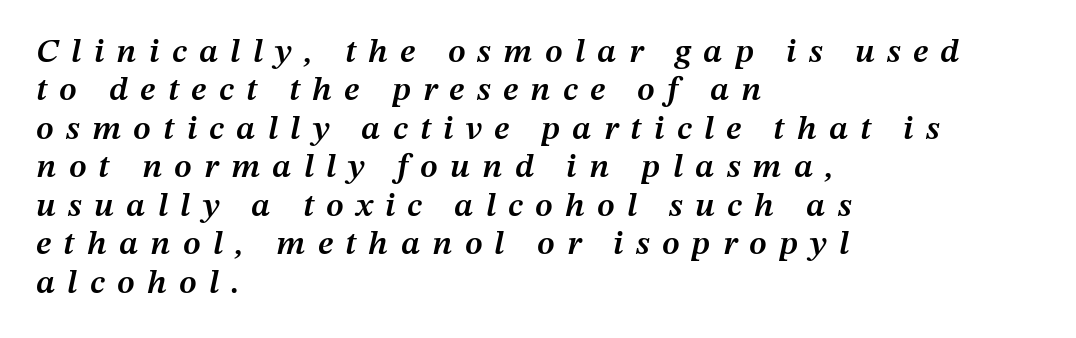
The image shows 34 px semibold type, italic (leaning right); set left-aligned, tight line spacing (1.13x), unusually wide letter spacing (+0.36 em), not underlined; medium stroke contrast and a medium x-height.
